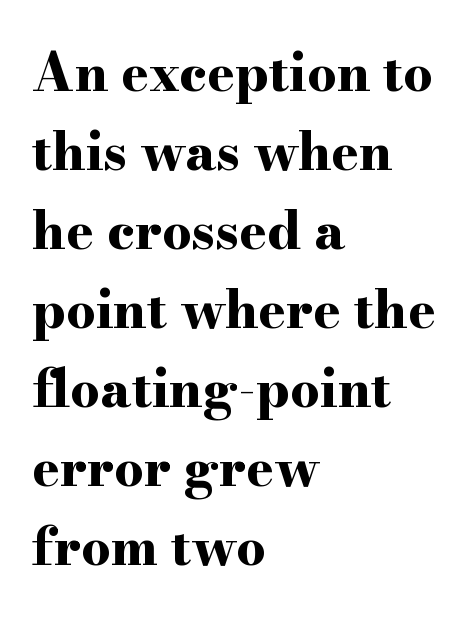
The image shows 52 px bold, wide serif type, upright; set left-aligned, normal line spacing (1.52x), normal letter spacing, not underlined; high stroke contrast and a small x-height.
